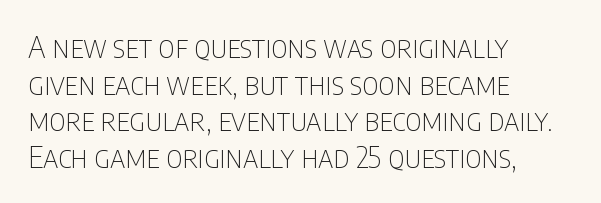
Q: Is the text bold? A: No.
Q: Is the text italic (slanted)? A: No, it is upright.
Q: Is the typeface a serif or a sans-serif typeface? A: Sans-serif.
Q: Is the text underlined? A: No.
Q: How is the paragraph aligned? A: Left-aligned.
Q: Is the spacing between letters normal or unusually wide? A: Normal.
Q: Is the spacing between lines tight, normal or loose? A: Normal.
Q: Width (condensed, normal, or wide)? A: Condensed.
Q: Stroke contrast? A: Low.
Q: x-height? A: Large.
Q: Monospaced? A: No.
